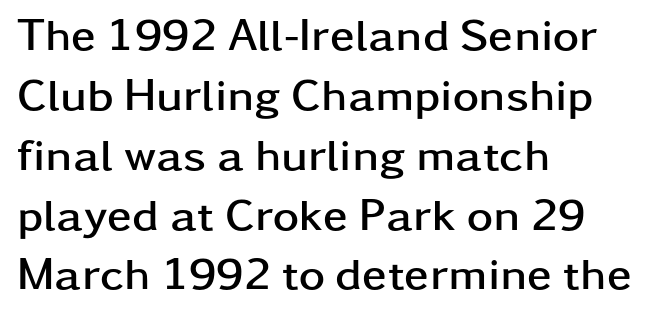
Q: Is the text bold? A: Yes.
Q: Is the text italic (slanted)? A: No, it is upright.
Q: Is the typeface a serif or a sans-serif typeface? A: Sans-serif.
Q: Is the text underlined? A: No.
Q: How is the paragraph aligned? A: Left-aligned.
Q: Is the spacing between letters normal or unusually wide? A: Normal.
Q: Is the spacing between lines tight, normal or loose? A: Normal.
Q: Width (condensed, normal, or wide)? A: Wide.
Q: Stroke contrast? A: Low.
Q: x-height? A: Medium.
Q: Monospaced? A: No.
